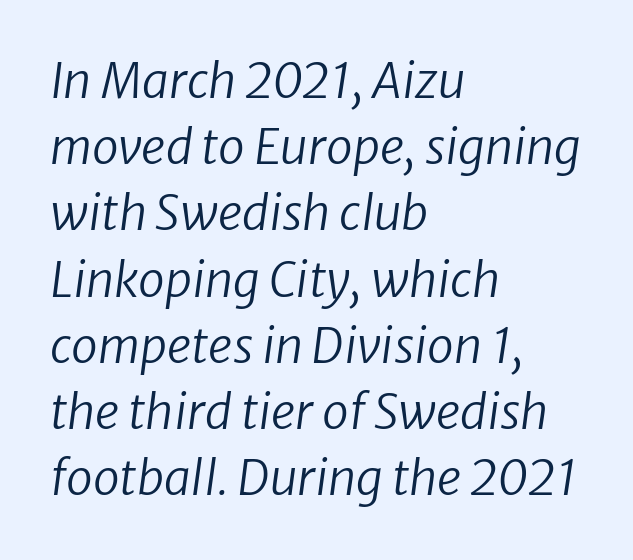
{"italic": "yes", "lean": "right", "slant_degrees": 8, "bold": "no", "weight": "regular", "width": "normal", "stroke_contrast": "low", "x_height": "medium", "monospaced": "no", "underline": "no", "align": "left", "line_spacing": "normal", "line_spacing_ratio": 1.38, "letter_spacing": "normal", "letter_spacing_em": 0.0, "glyph_px": 48}
